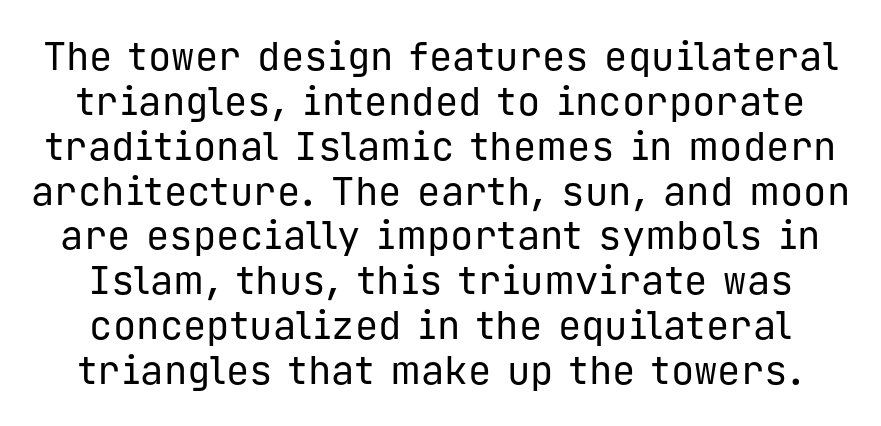
Whoever set this chose condensed vertical rhythm over breathing room. Nope, not italic — everything's standing straight. You could count columns in this text — the font is strictly monospaced. Underlining? Definitely not there. Default kerning and tracking; the words read as compact shapes. The characters display no serif detailing; their extremities are plain.
